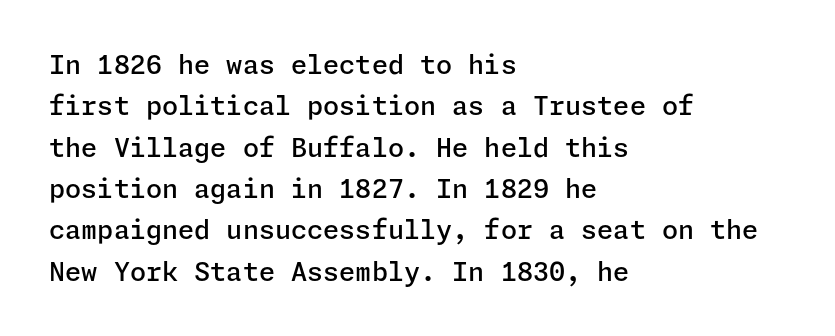
The image shows 26 px text type, upright; set left-aligned, normal line spacing (1.59x), normal letter spacing, not underlined.
